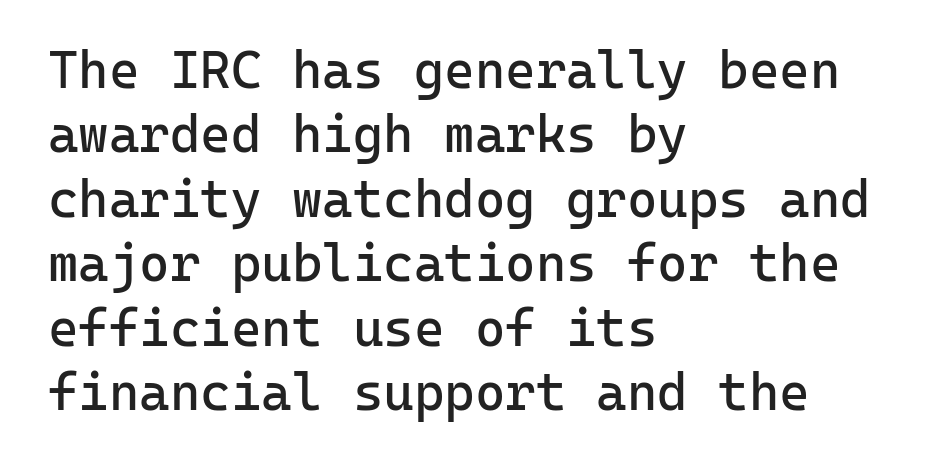
{"serif": "no", "italic": "no", "bold": "no", "weight": "regular", "width": "normal", "stroke_contrast": "low", "x_height": "medium", "monospaced": "yes", "underline": "no", "align": "left", "line_spacing_ratio": 1.24, "letter_spacing": "normal", "letter_spacing_em": 0.0, "glyph_px": 52}
